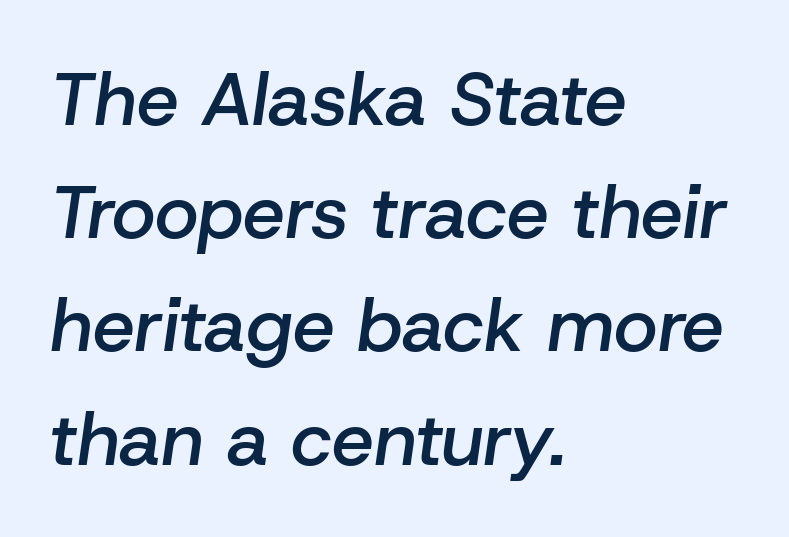
The designer left line spacing at the default. Each word holds together tightly as a unit, with standard inter-letter gaps. Layout note: lines flush left. Lines of text with bare space underneath. Is this a fixed-width face? No — the glyphs have proportional, varying widths. These lines were composed using italics.
